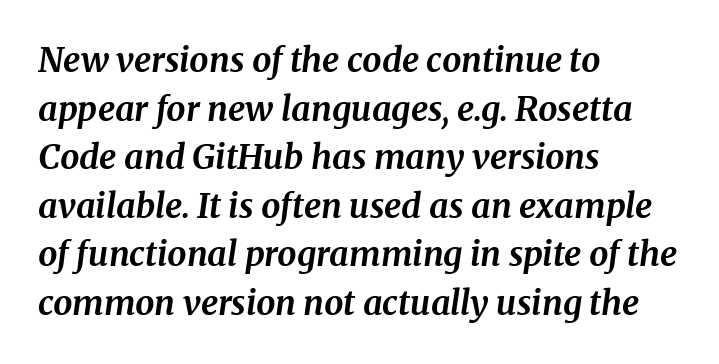
Q: Is the text bold? A: Yes.
Q: Is the text italic (slanted)? A: Yes, it leans right by about 8 degrees.
Q: Is the typeface a serif or a sans-serif typeface? A: Serif.
Q: Is the text underlined? A: No.
Q: How is the paragraph aligned? A: Left-aligned.
Q: Is the spacing between letters normal or unusually wide? A: Normal.
Q: Is the spacing between lines tight, normal or loose? A: Normal.
Q: Width (condensed, normal, or wide)? A: Normal.
Q: Stroke contrast? A: Medium.
Q: x-height? A: Medium.
Q: Monospaced? A: No.
